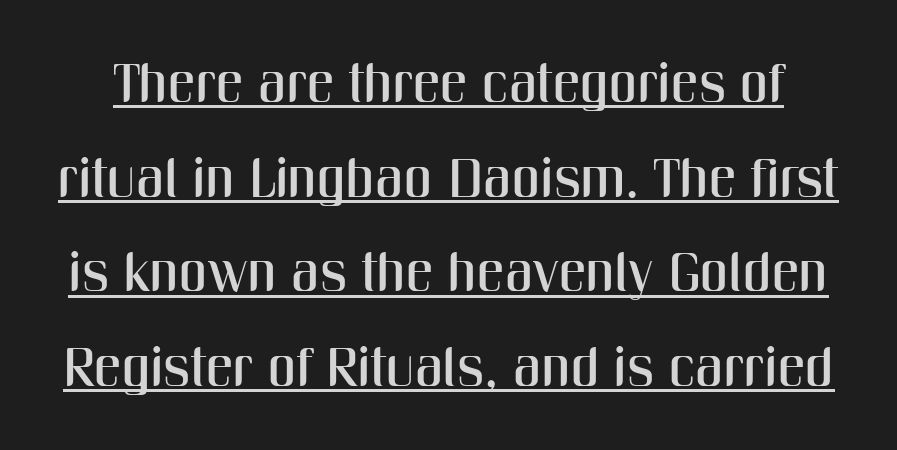
Q: Is the text italic (slanted)? A: No, it is upright.
Q: Is the typeface a serif or a sans-serif typeface? A: Sans-serif.
Q: Is the text underlined? A: Yes.
Q: Is the spacing between letters normal or unusually wide? A: Normal.
Q: Width (condensed, normal, or wide)? A: Condensed.
Q: Stroke contrast? A: Medium.
Q: x-height? A: Medium.
Q: Monospaced? A: No.
